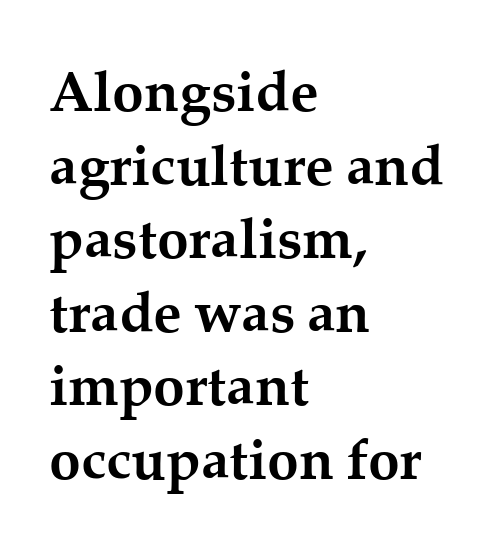
{"serif": "yes", "italic": "no", "bold": "yes", "weight": "semibold", "width": "normal", "stroke_contrast": "medium", "x_height": "medium", "monospaced": "no", "underline": "no", "align": "left", "line_spacing": "normal", "line_spacing_ratio": 1.29, "letter_spacing": "normal", "letter_spacing_em": 0.0, "glyph_px": 57}
